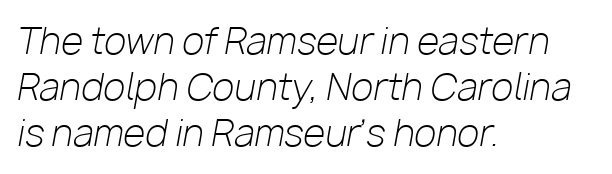
The image shows 36 px light type, italic (leaning right); set left-aligned, normal line spacing (1.28x), normal letter spacing, not underlined; low stroke contrast and a medium x-height.
